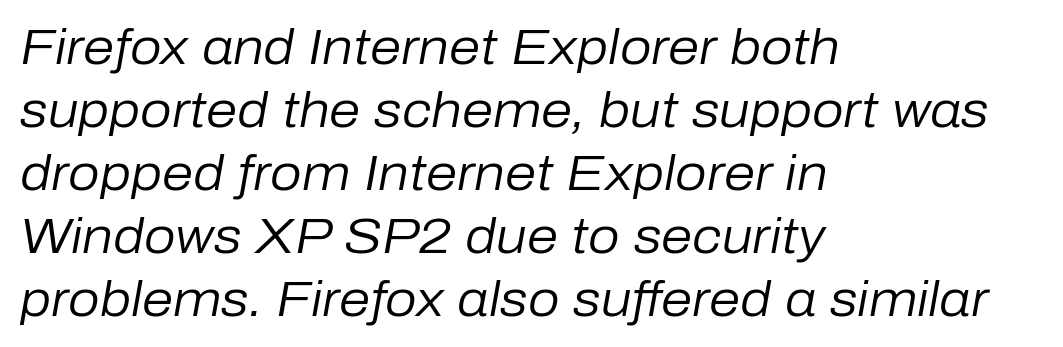
The image shows 50 px regular-weight type, italic (leaning right); set left-aligned, normal line spacing (1.26x), normal letter spacing, not underlined; low stroke contrast and a medium x-height.
